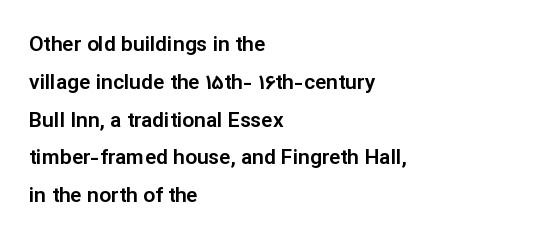
{"italic": "no", "underline": "no", "align": "left", "line_spacing_ratio": 1.8, "letter_spacing": "normal", "letter_spacing_em": 0.0, "glyph_px": 21}
